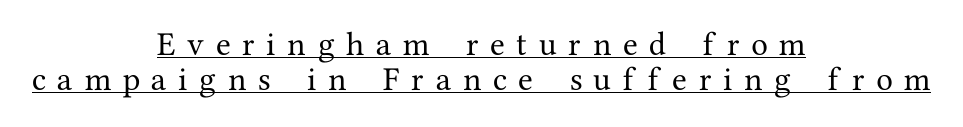
Is the block centered? Yes — each line is placed symmetrically about the middle. Ascenders rise straight up at ninety degrees. The rows are spaced the way most documents space them. A typographer would call this underscored text.
